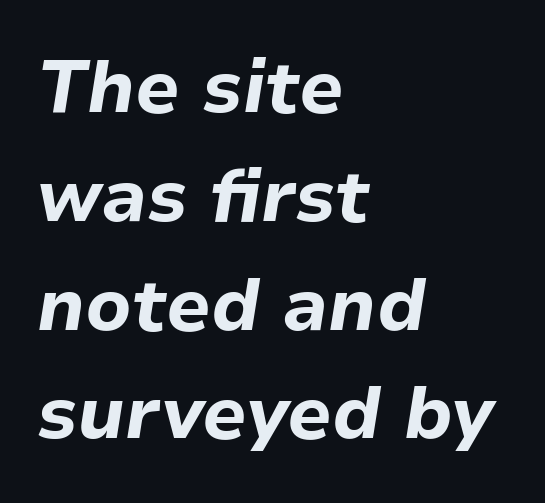
Q: Is the text bold? A: Yes.
Q: Is the text italic (slanted)? A: Yes, it leans right by about 9 degrees.
Q: Is the text underlined? A: No.
Q: How is the paragraph aligned? A: Left-aligned.
Q: Is the spacing between letters normal or unusually wide? A: Normal.
Q: Is the spacing between lines tight, normal or loose? A: Normal.
Q: Width (condensed, normal, or wide)? A: Normal.
Q: Stroke contrast? A: Low.
Q: x-height? A: Medium.
Q: Monospaced? A: No.
